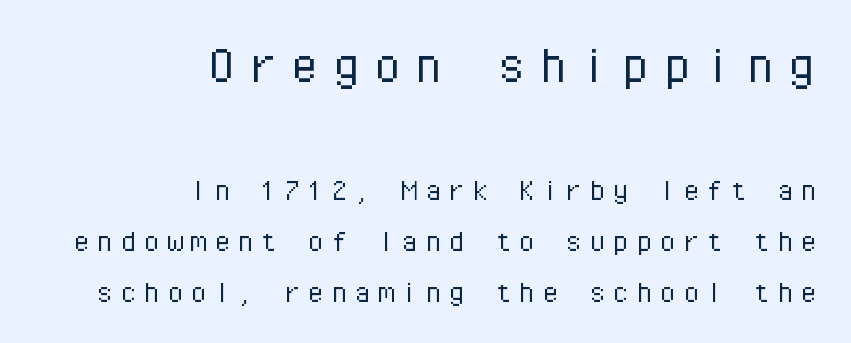
The image shows 60 px light sans-serif type, upright, monospaced; set right-aligned, normal line spacing (1.51x), not underlined; the first (top) block is 1.76x larger; low stroke contrast and a medium x-height.
